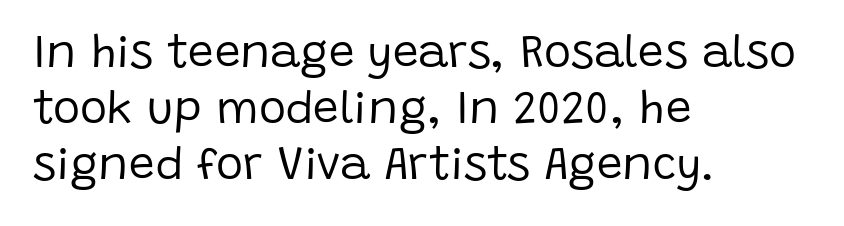
The image shows 46 px regular-weight sans-serif type, upright; set left-aligned, line spacing 1.22x, normal letter spacing, not underlined; low stroke contrast and a large x-height.
